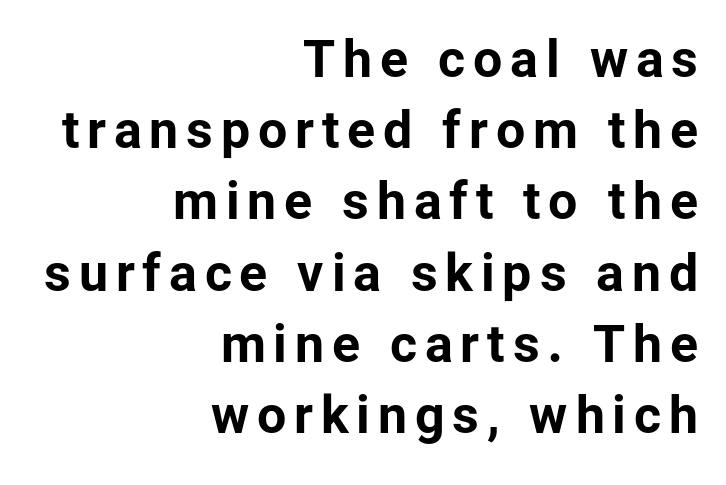
The letters stand straight up with perfectly vertical stems. Each glyph is drawn with heavy, bold strokes. The rendering uses a moderate line-height, typical for paragraphs. The lines in this sample share a right terminus and differ only in where they begin. Look at the bottom of the vertical strokes: they stop flat, with no serifs.
